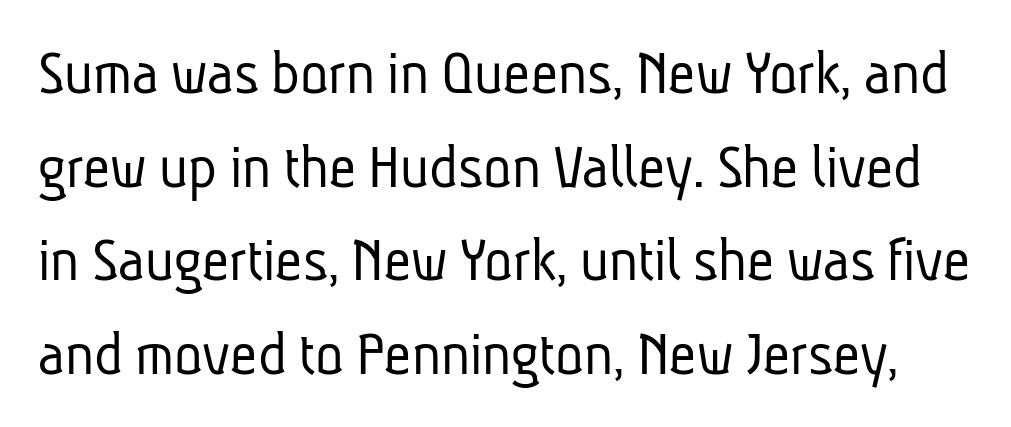
The image shows 66 px light, condensed sans-serif type; set normal line spacing (1.42x), normal letter spacing, not underlined; low stroke contrast and a medium x-height.
